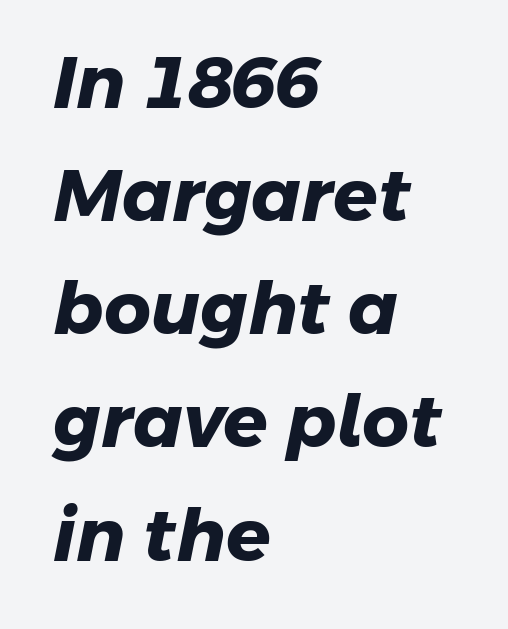
Q: Is the text bold? A: Yes.
Q: Is the typeface a serif or a sans-serif typeface? A: Sans-serif.
Q: Is the text underlined? A: No.
Q: How is the paragraph aligned? A: Left-aligned.
Q: Is the spacing between letters normal or unusually wide? A: Normal.
Q: Is the spacing between lines tight, normal or loose? A: Normal.
Q: Width (condensed, normal, or wide)? A: Normal.
Q: Stroke contrast? A: Low.
Q: x-height? A: Medium.
Q: Monospaced? A: No.
